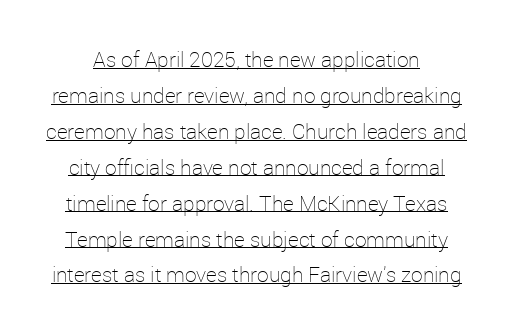
The image shows 21 px text type, upright; set line spacing 1.71x, normal letter spacing, underlined.
